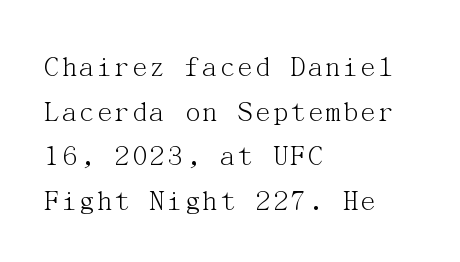
{"serif": "yes", "italic": "no", "bold": "no", "weight": "light", "width": "normal", "stroke_contrast": "medium", "x_height": "medium", "underline": "no", "align": "left", "line_spacing": "normal", "line_spacing_ratio": 1.49, "letter_spacing": "normal", "letter_spacing_em": 0.0, "glyph_px": 30}
